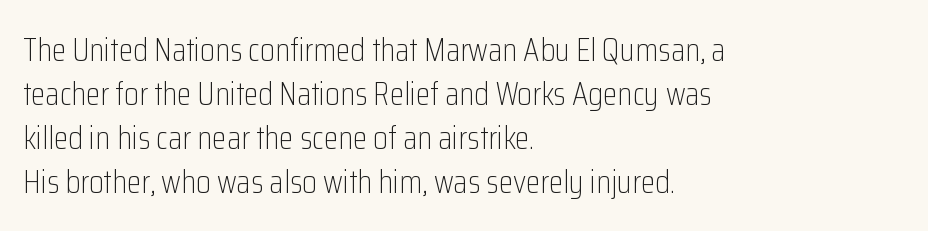
Q: Is the text bold? A: No.
Q: Is the text italic (slanted)? A: No, it is upright.
Q: Is the typeface a serif or a sans-serif typeface? A: Sans-serif.
Q: Is the text underlined? A: No.
Q: How is the paragraph aligned? A: Left-aligned.
Q: Is the spacing between letters normal or unusually wide? A: Normal.
Q: Is the spacing between lines tight, normal or loose? A: Normal.
Q: Width (condensed, normal, or wide)? A: Condensed.
Q: Stroke contrast? A: Low.
Q: x-height? A: Medium.
Q: Monospaced? A: No.
